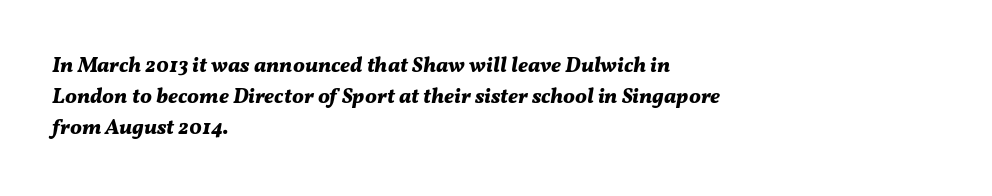
{"italic": "yes", "lean": "right", "slant_degrees": 11, "bold": "yes", "underline": "no", "align": "left", "line_spacing": "normal", "line_spacing_ratio": 1.47, "letter_spacing": "normal", "letter_spacing_em": 0.0, "glyph_px": 21}
